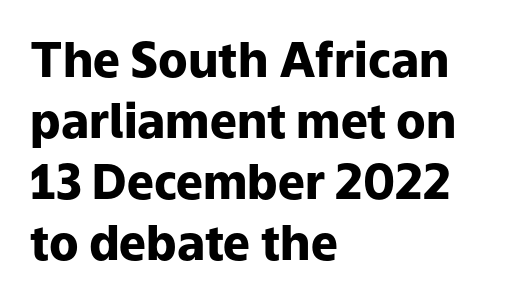
Horizontal alignment here is leftward, the default for most running prose. Observe the ordinary spacing: letters are neighbours, not strangers. The specimen omits any rule beneath the text block's lines. I'd describe the lettering as bold — thick and assertive. Each new line begins a customary step beneath the previous one. Regarding serifs, this sample does without them.
